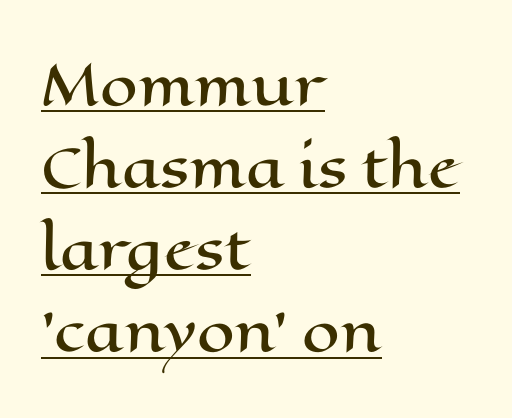
The image shows 54 px wide type, upright; set left-aligned, normal line spacing (1.52x), normal letter spacing, underlined; high stroke contrast and a medium x-height.
